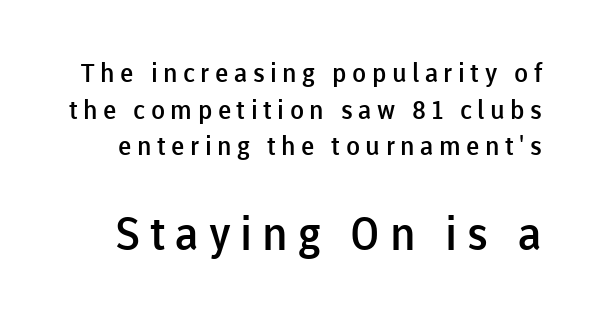
Summary of vertical rhythm: regular, with standard interline spacing. Anything drawn beneath the words? Only blank space. The designer gave the closing block more size than the opening block. Is this a sans? Yes — the strokes have no serifs. Varying glyph widths throughout — classic text-font behaviour.
